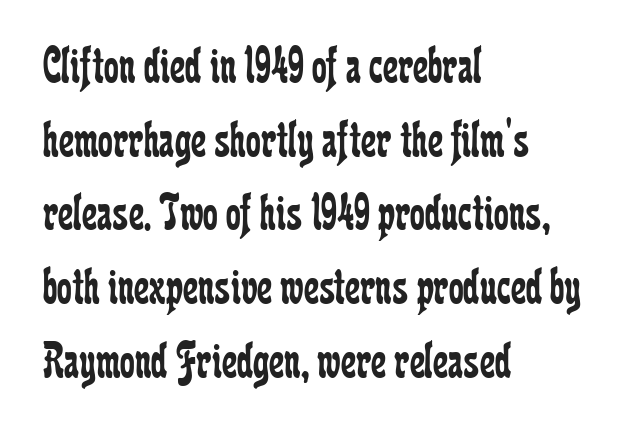
The designer went with a serif here, giving each stem small feet. This is not heavy type; no bold has been used. This sample keeps an unexceptional amount of space between lines. You could not count columns in this text — the font is proportionally spaced.
